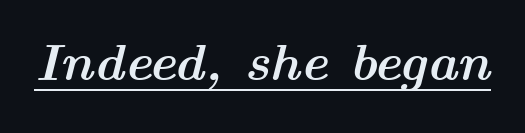
Emphasis is given by a line drawn under the lettering. Observe the lean: these are italic letterforms. The passage shown is typed in a proportional face where columns would drift. A typesetter would call this zero additional tracking. Strokes here are thick enough to call this a true bold.
